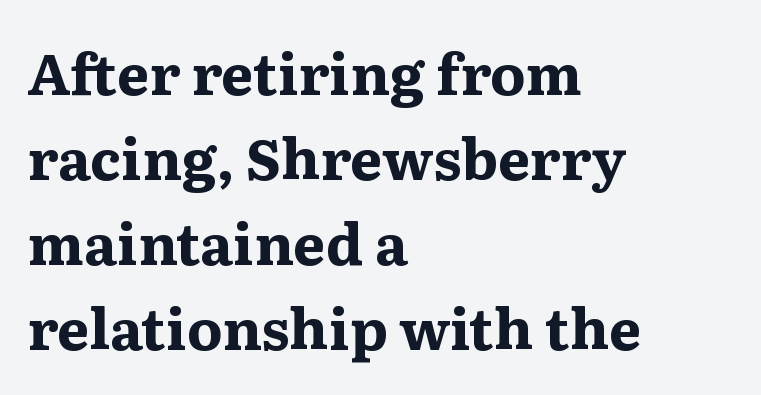
Typeset ragged right — the left edge is the straight one. How heavy is the stroke? Heavy — this is a bold. This rendering employs a face with finishing strokes, i.e., a serif. Posture: vertical. Beneath every word, the page is bare.
